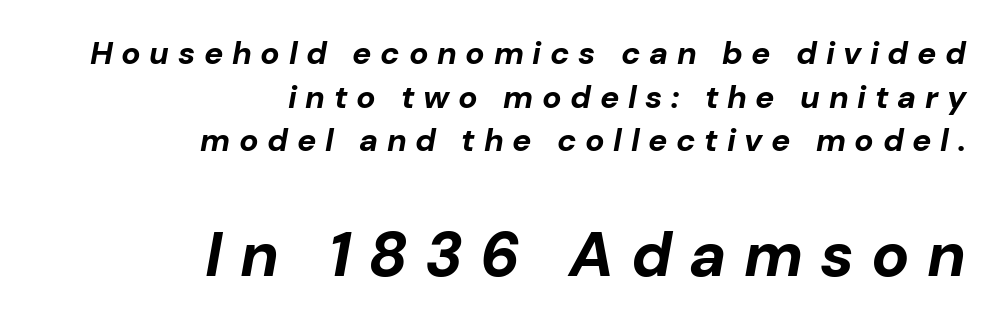
The image shows 63 px bold type, italic (leaning right); set right-aligned, normal line spacing (1.36x), unusually wide letter spacing (+0.27 em), not underlined; the second (bottom) block is 1.97x larger; low stroke contrast and a medium x-height.
